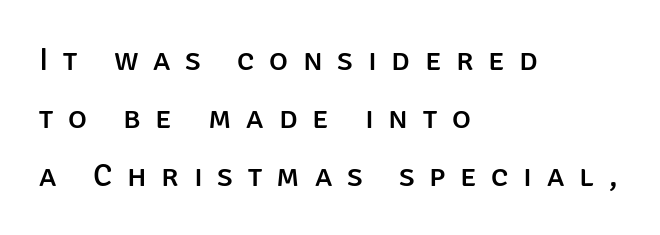
Q: Is the text italic (slanted)? A: No, it is upright.
Q: Is the typeface a serif or a sans-serif typeface? A: Sans-serif.
Q: Is the text underlined? A: No.
Q: How is the paragraph aligned? A: Left-aligned.
Q: Is the spacing between letters normal or unusually wide? A: Unusually wide.
Q: Width (condensed, normal, or wide)? A: Normal.
Q: Stroke contrast? A: Low.
Q: x-height? A: Large.
Q: Monospaced? A: No.
